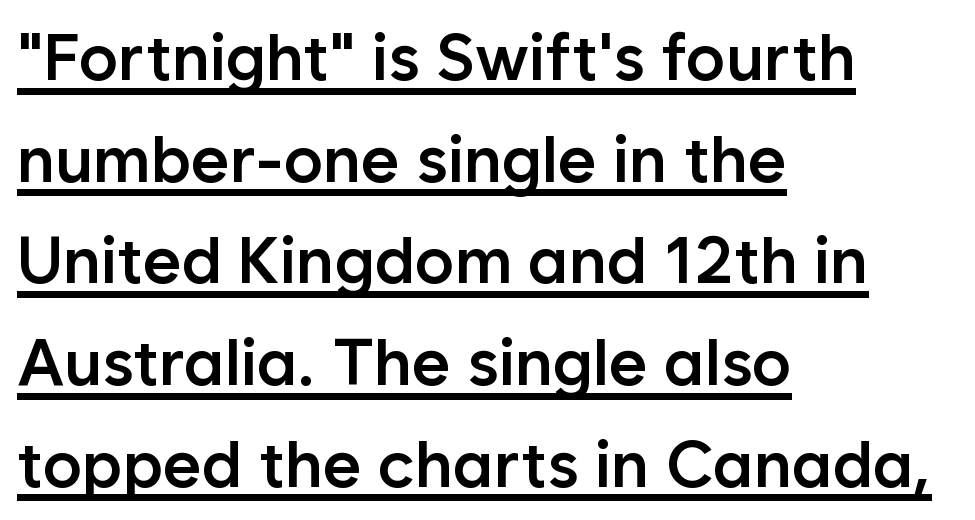
Q: Is the text bold? A: Semi-bold.
Q: Is the text italic (slanted)? A: No, it is upright.
Q: Is the typeface a serif or a sans-serif typeface? A: Sans-serif.
Q: Is the text underlined? A: Yes.
Q: How is the paragraph aligned? A: Left-aligned.
Q: Is the spacing between letters normal or unusually wide? A: Normal.
Q: Is the spacing between lines tight, normal or loose? A: Normal.
Q: Width (condensed, normal, or wide)? A: Normal.
Q: Stroke contrast? A: Low.
Q: x-height? A: Medium.
Q: Monospaced? A: No.
